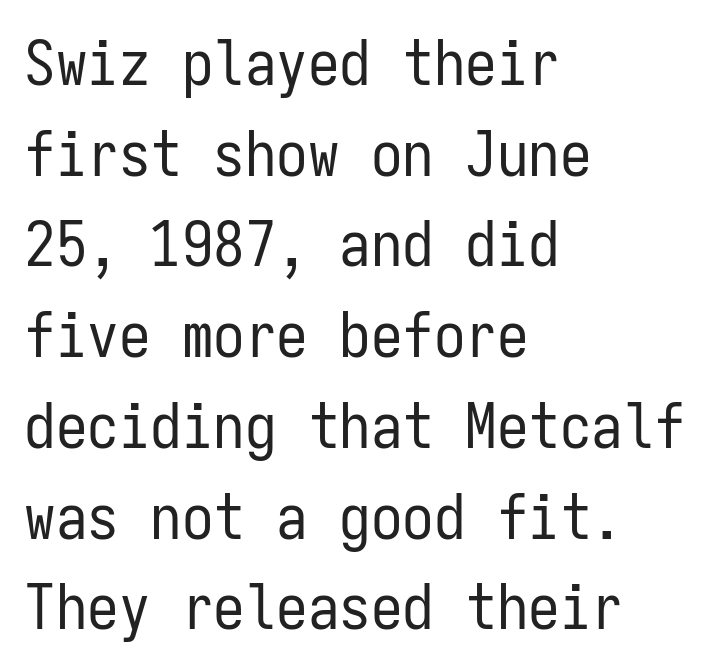
{"serif": "no", "italic": "no", "bold": "no", "weight": "regular", "width": "condensed", "stroke_contrast": "low", "x_height": "medium", "monospaced": "yes", "underline": "no", "align": "left", "line_spacing": "normal", "line_spacing_ratio": 1.44, "letter_spacing": "normal", "letter_spacing_em": 0.0, "glyph_px": 63}
